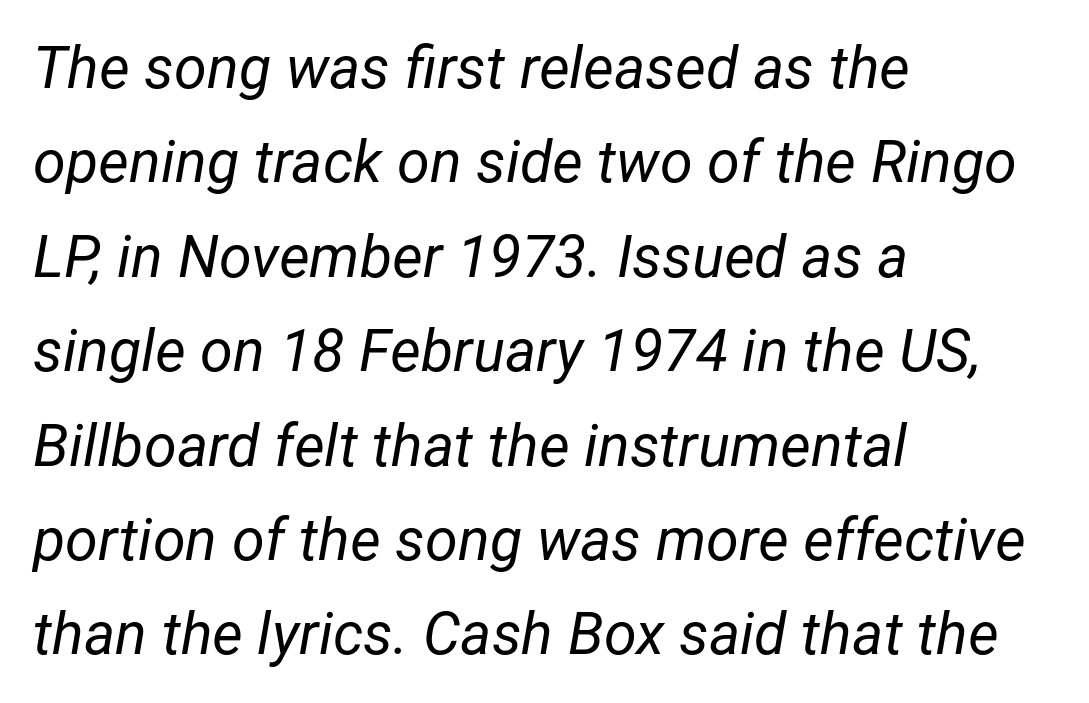
The image shows 59 px regular-weight type, italic (leaning right); set left-aligned, normal line spacing (1.6x), normal letter spacing, not underlined; low stroke contrast and a medium x-height.
